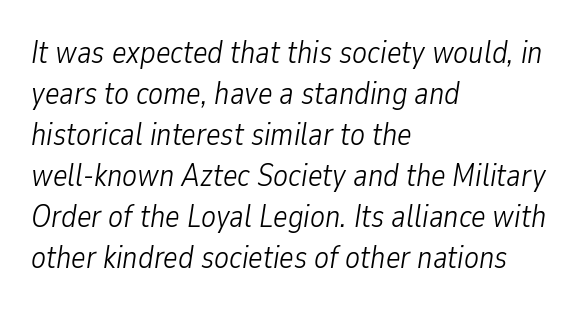
The image shows 31 px light, condensed type, italic (leaning right); set left-aligned, normal line spacing (1.32x), normal letter spacing, not underlined; low stroke contrast and a medium x-height.
